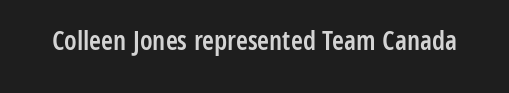
Honestly, the letter spacing is just normal — you wouldn't notice it. Only glyphs here, with clear space below each row. The typography opts for an upright posture over an oblique one. Set as a demibold, roughly 600 on the weight scale.
